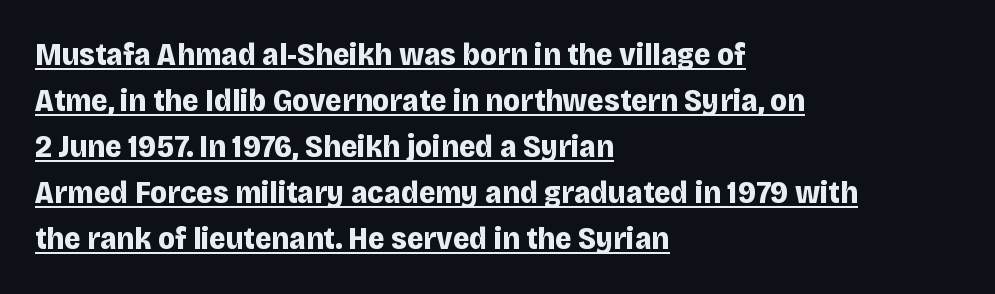
The image shows 32 px bold sans-serif type, upright; set left-aligned, normal line spacing (1.44x), normal letter spacing, underlined; low stroke contrast and a large x-height.
